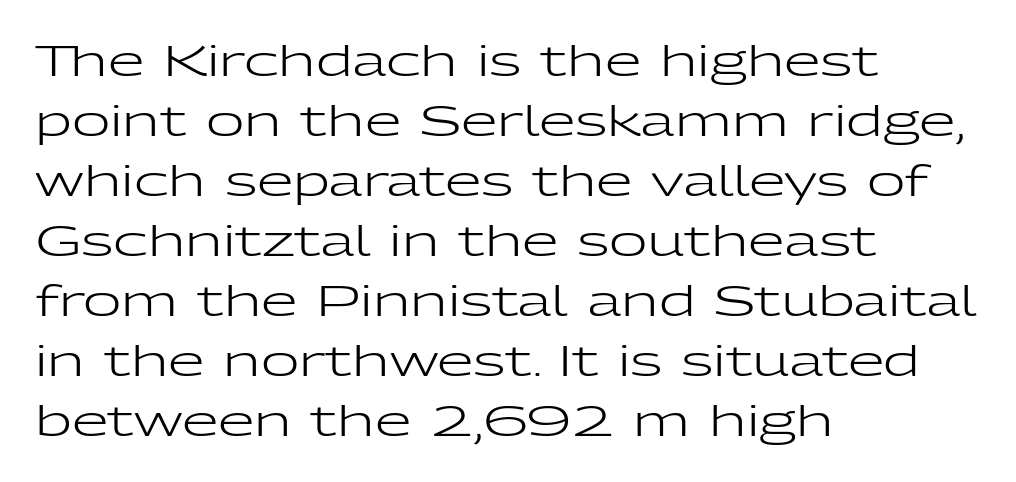
Q: Is the text bold? A: No.
Q: Is the text italic (slanted)? A: No, it is upright.
Q: Is the typeface a serif or a sans-serif typeface? A: Sans-serif.
Q: Is the text underlined? A: No.
Q: How is the paragraph aligned? A: Left-aligned.
Q: Is the spacing between letters normal or unusually wide? A: Normal.
Q: Is the spacing between lines tight, normal or loose? A: Normal.
Q: Width (condensed, normal, or wide)? A: Wide.
Q: Stroke contrast? A: Low.
Q: x-height? A: Medium.
Q: Monospaced? A: No.
